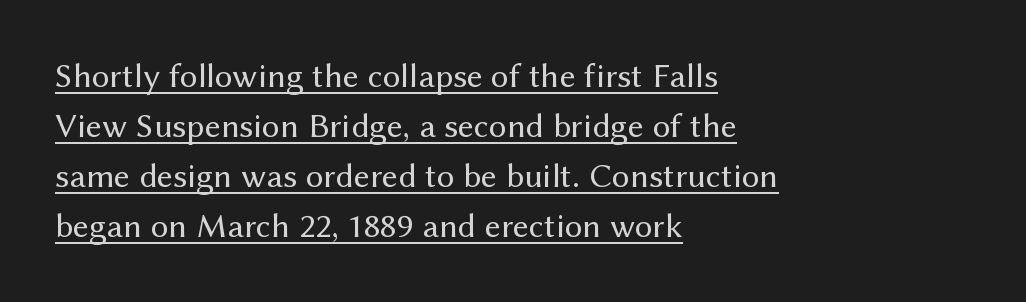
{"serif": "no", "italic": "no", "bold": "no", "weight": "regular", "width": "normal", "stroke_contrast": "medium", "x_height": "medium", "monospaced": "no", "underline": "yes", "align": "left", "line_spacing": "normal", "line_spacing_ratio": 1.43, "letter_spacing": "normal", "letter_spacing_em": 0.0, "glyph_px": 35}
